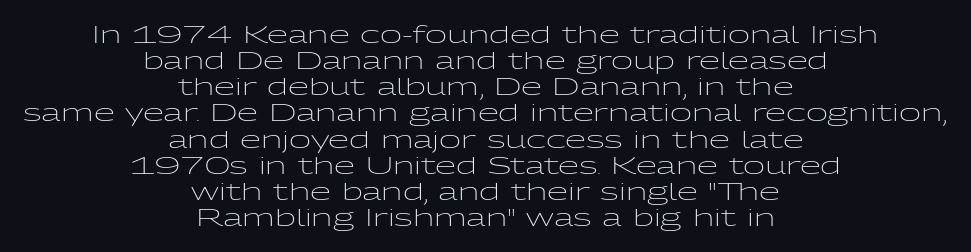
Q: Is the text bold? A: No.
Q: Is the text italic (slanted)? A: No, it is upright.
Q: Is the text underlined? A: No.
Q: How is the paragraph aligned? A: Centered.
Q: Is the spacing between letters normal or unusually wide? A: Normal.
Q: Is the spacing between lines tight, normal or loose? A: Tight.
